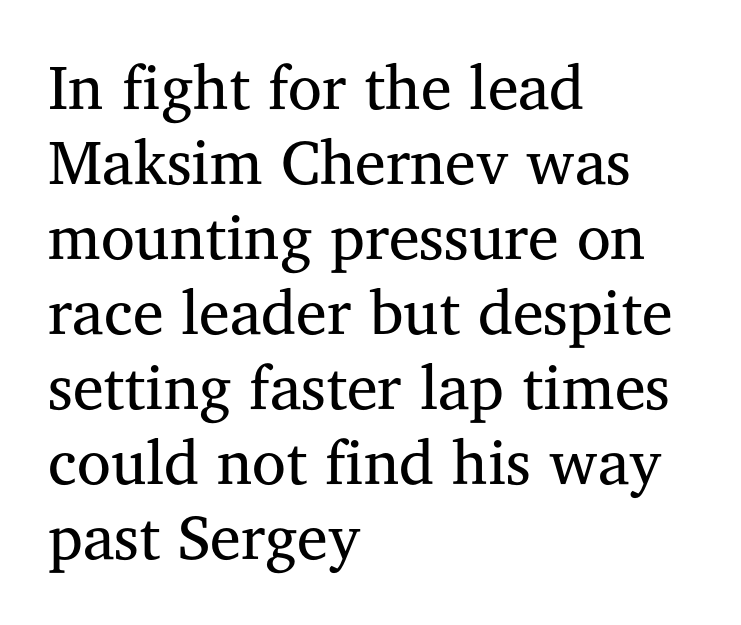
{"serif": "yes", "italic": "no", "bold": "no", "weight": "regular", "width": "normal", "stroke_contrast": "medium", "x_height": "medium", "monospaced": "no", "underline": "no", "align": "left", "line_spacing_ratio": 1.21, "letter_spacing": "normal", "letter_spacing_em": 0.0, "glyph_px": 62}
